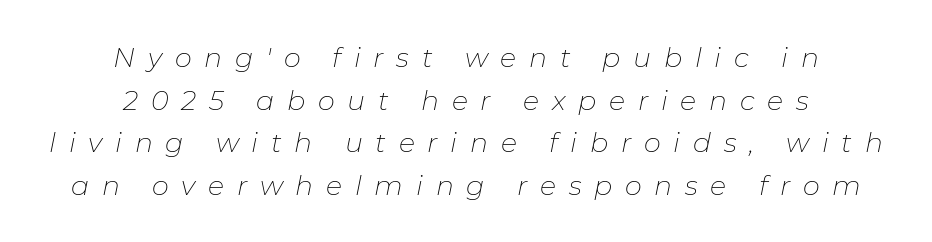
The image shows 27 px text type, italic (leaning right); set centered, normal line spacing (1.58x), unusually wide letter spacing (+0.47 em), not underlined.
